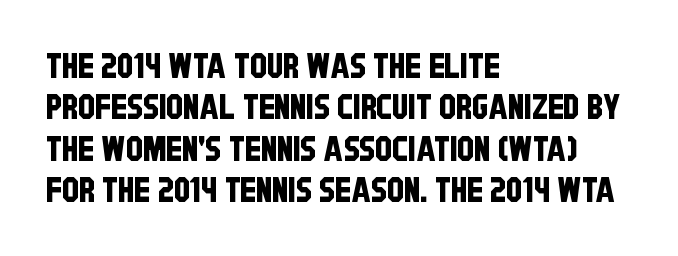
Q: Is the typeface a serif or a sans-serif typeface? A: Sans-serif.
Q: Is the text underlined? A: No.
Q: How is the paragraph aligned? A: Left-aligned.
Q: Is the spacing between letters normal or unusually wide? A: Normal.
Q: Width (condensed, normal, or wide)? A: Condensed.
Q: Stroke contrast? A: Low.
Q: x-height? A: Large.
Q: Monospaced? A: No.
